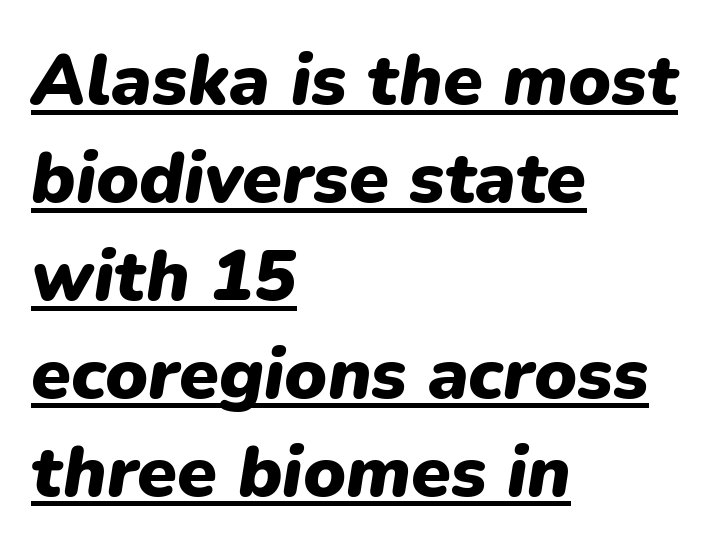
The image shows 72 px heavy type, italic (leaning right); set left-aligned, normal line spacing (1.36x), normal letter spacing, underlined; low stroke contrast and a medium x-height.
